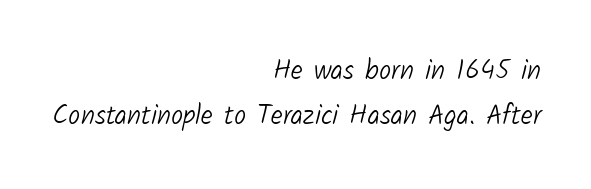
The image shows 27 px text type; set right-aligned, normal line spacing (1.66x), normal letter spacing, not underlined.
